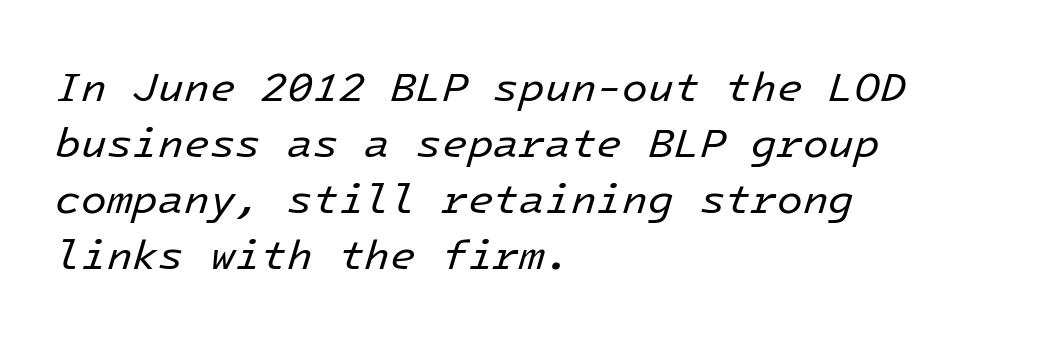
The image shows 42 px regular-weight type, italic (leaning right); set left-aligned, normal line spacing (1.33x), normal letter spacing, not underlined; low stroke contrast and a medium x-height.
